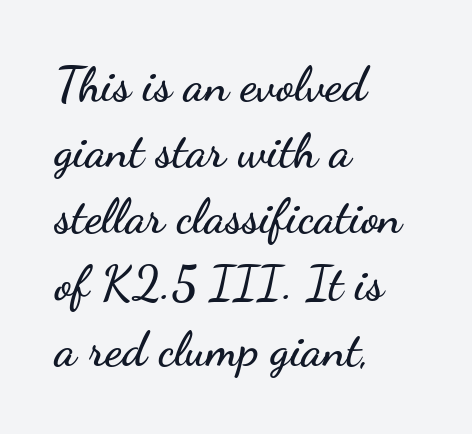
{"serif": "no", "width": "wide", "stroke_contrast": "low", "x_height": "small", "monospaced": "no", "underline": "no", "align": "left", "line_spacing": "normal", "line_spacing_ratio": 1.38, "letter_spacing": "normal", "letter_spacing_em": 0.0, "glyph_px": 48}
